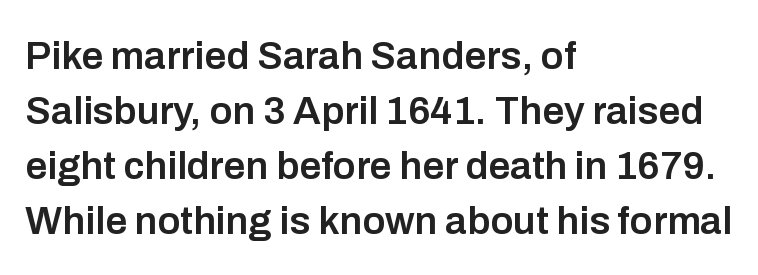
The image shows 39 px semibold sans-serif type, upright; set left-aligned, normal line spacing (1.41x), normal letter spacing, not underlined; low stroke contrast and a medium x-height.
